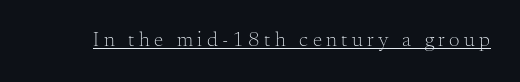
The image shows 21 px text type, upright; set unusually wide letter spacing (+0.21 em), underlined.
